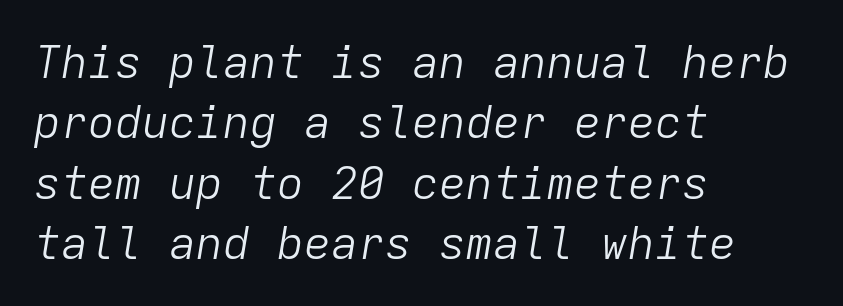
Q: Is the text bold? A: No.
Q: Is the text italic (slanted)? A: Yes, it leans right by about 9 degrees.
Q: Is the text underlined? A: No.
Q: How is the paragraph aligned? A: Left-aligned.
Q: Is the spacing between letters normal or unusually wide? A: Normal.
Q: Is the spacing between lines tight, normal or loose? A: Normal.
Q: Width (condensed, normal, or wide)? A: Normal.
Q: Stroke contrast? A: Low.
Q: x-height? A: Medium.
Q: Monospaced? A: Yes.
